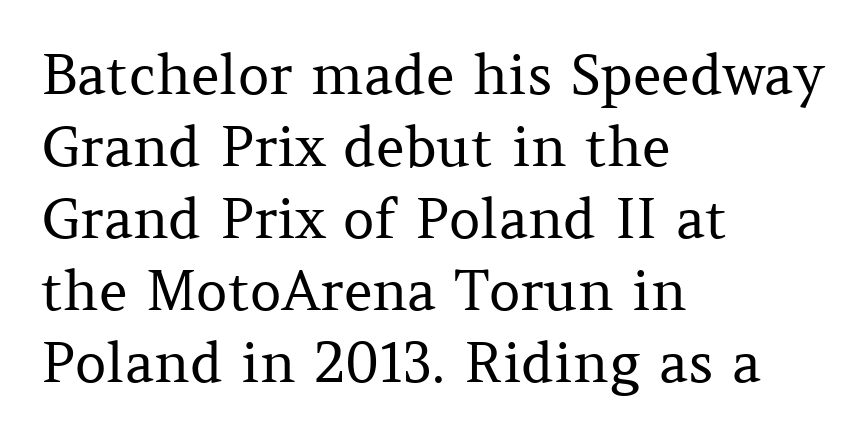
Q: Is the text bold? A: No.
Q: Is the text italic (slanted)? A: No, it is upright.
Q: Is the typeface a serif or a sans-serif typeface? A: Serif.
Q: Is the text underlined? A: No.
Q: How is the paragraph aligned? A: Left-aligned.
Q: Is the spacing between letters normal or unusually wide? A: Normal.
Q: Is the spacing between lines tight, normal or loose? A: Normal.
Q: Width (condensed, normal, or wide)? A: Normal.
Q: Stroke contrast? A: Medium.
Q: x-height? A: Medium.
Q: Monospaced? A: No.
